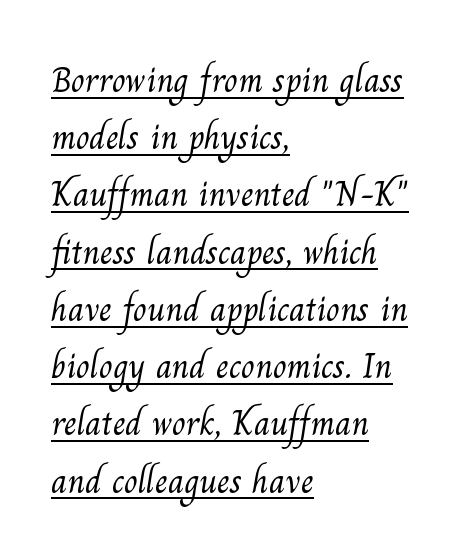
Q: Is the text bold? A: No.
Q: Is the typeface a serif or a sans-serif typeface? A: Serif.
Q: Is the text underlined? A: Yes.
Q: How is the paragraph aligned? A: Left-aligned.
Q: Is the spacing between letters normal or unusually wide? A: Normal.
Q: Is the spacing between lines tight, normal or loose? A: Normal.
Q: Width (condensed, normal, or wide)? A: Normal.
Q: Stroke contrast? A: Medium.
Q: x-height? A: Small.
Q: Monospaced? A: No.
